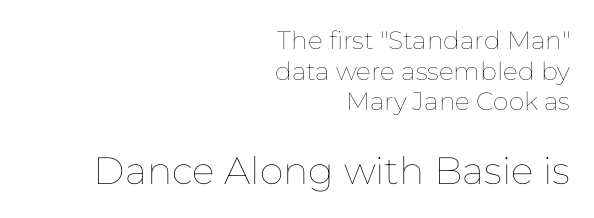
{"italic": "no", "bold": "no", "weight": "thin", "width": "normal", "stroke_contrast": "low", "x_height": "medium", "monospaced": "no", "underline": "no", "align": "right", "line_spacing_ratio": 1.23, "letter_spacing": "normal", "letter_spacing_em": 0.0, "larger_block": "second", "size_ratio": 1.52, "glyph_px": 38}
